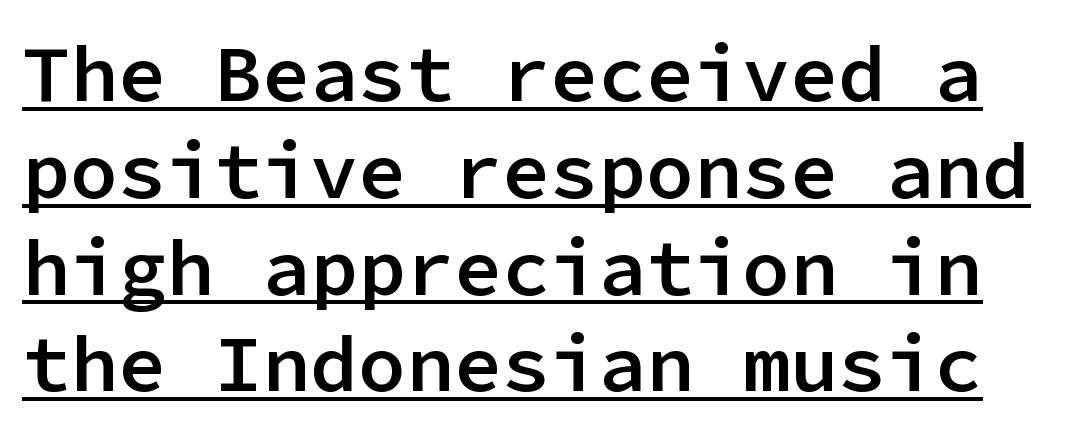
Q: Is the text bold? A: Semi-bold.
Q: Is the text italic (slanted)? A: No, it is upright.
Q: Is the typeface a serif or a sans-serif typeface? A: Sans-serif.
Q: Is the text underlined? A: Yes.
Q: Is the spacing between letters normal or unusually wide? A: Normal.
Q: Width (condensed, normal, or wide)? A: Normal.
Q: Stroke contrast? A: Low.
Q: x-height? A: Medium.
Q: Monospaced? A: Yes.
